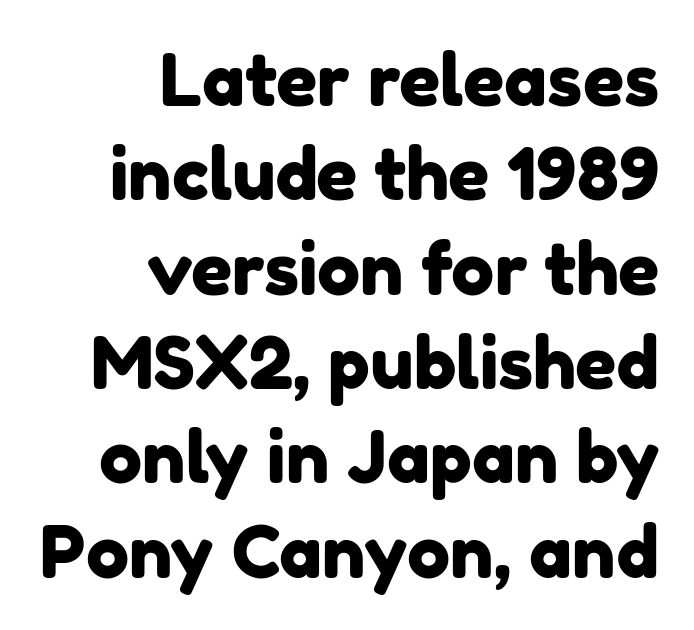
The image shows 72 px sans-serif type; set right-aligned, normal line spacing (1.31x), normal letter spacing, not underlined; low stroke contrast and a medium x-height.
